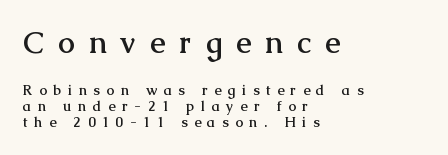
Is the type bold? Yes — the strokes are clearly thick and heavy. Check the space under the baseline: it is left empty. The paragraph has a hard left edge and a soft right edge. Looks like regular typesetting: each glyph gets only the width it needs. In terms of leading, this rendering errs on the cramped side.
